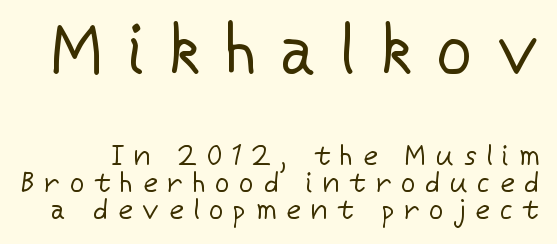
Q: Is the text bold? A: No.
Q: Is the text italic (slanted)? A: No, it is upright.
Q: Is the typeface a serif or a sans-serif typeface? A: Sans-serif.
Q: Is the text underlined? A: No.
Q: Is the spacing between letters normal or unusually wide? A: Unusually wide.
Q: Is the spacing between lines tight, normal or loose? A: Tight.
Q: Which block of text is set in a larger size, the first (top) or the second (bottom)? A: The first (top) one.
Q: Width (condensed, normal, or wide)? A: Normal.
Q: Stroke contrast? A: Low.
Q: x-height? A: Medium.
Q: Monospaced? A: No.
